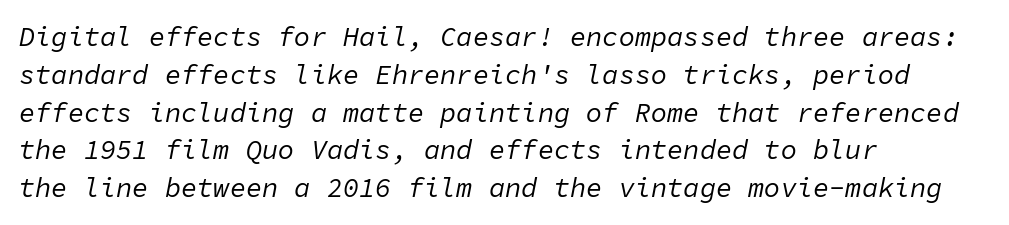
A typesetter would call this zero additional tracking. One-word summary of the alignment: left. Stem width sits at or under what a default text font uses. Looking at the ascenders, they clearly lean. The rows are spaced the way most documents space them.
